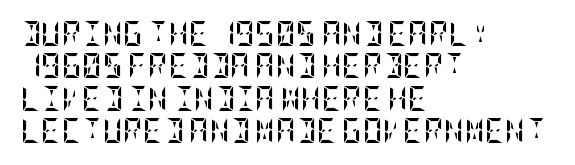
Q: Is the text bold? A: Yes.
Q: Is the text italic (slanted)? A: No, it is upright.
Q: Is the text underlined? A: No.
Q: How is the paragraph aligned? A: Left-aligned.
Q: Is the spacing between letters normal or unusually wide? A: Normal.
Q: Is the spacing between lines tight, normal or loose? A: Normal.
